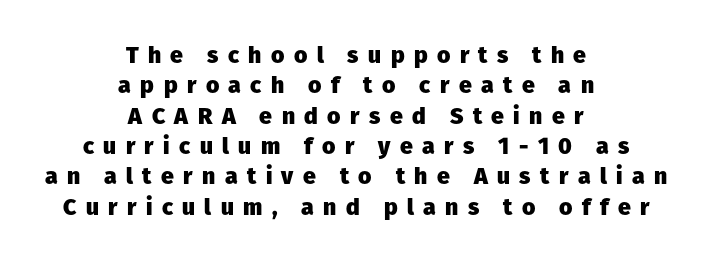
{"italic": "no", "bold": "yes", "underline": "no", "align": "center", "line_spacing": "normal", "line_spacing_ratio": 1.32, "letter_spacing": "wide", "letter_spacing_em": 0.41, "glyph_px": 23}
